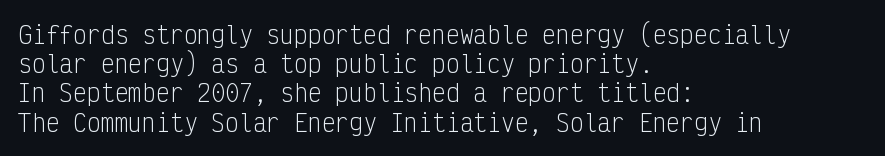
The image shows 23 px text type, upright; set left-aligned, normal line spacing (1.27x), normal letter spacing, not underlined.
